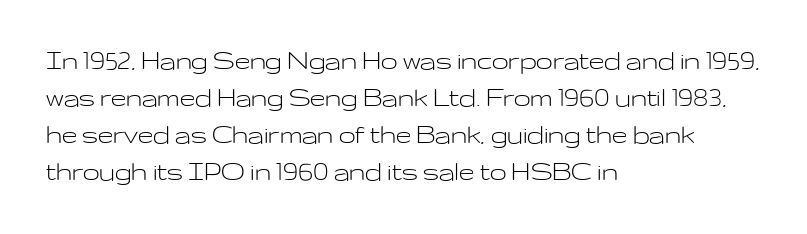
The image shows 30 px light, wide sans-serif type, upright; set left-aligned, line spacing 1.23x, normal letter spacing, not underlined; low stroke contrast and a medium x-height.
